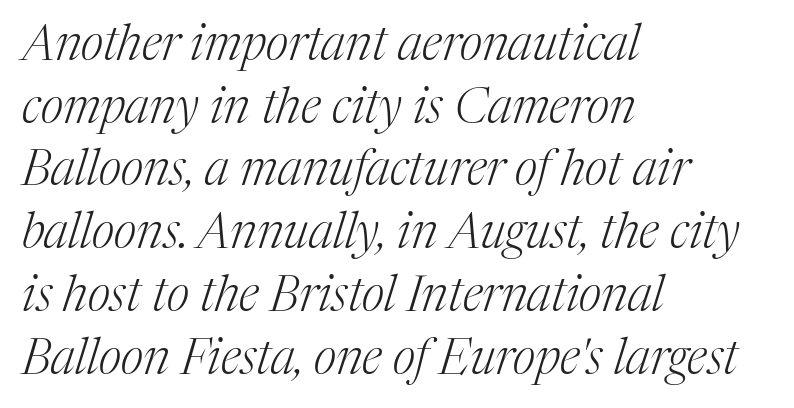
Q: Is the text bold? A: No.
Q: Is the text italic (slanted)? A: Yes, it leans right by about 17 degrees.
Q: Is the typeface a serif or a sans-serif typeface? A: Serif.
Q: Is the text underlined? A: No.
Q: How is the paragraph aligned? A: Left-aligned.
Q: Is the spacing between letters normal or unusually wide? A: Normal.
Q: Is the spacing between lines tight, normal or loose? A: Normal.
Q: Width (condensed, normal, or wide)? A: Normal.
Q: Stroke contrast? A: Medium.
Q: x-height? A: Medium.
Q: Monospaced? A: No.
